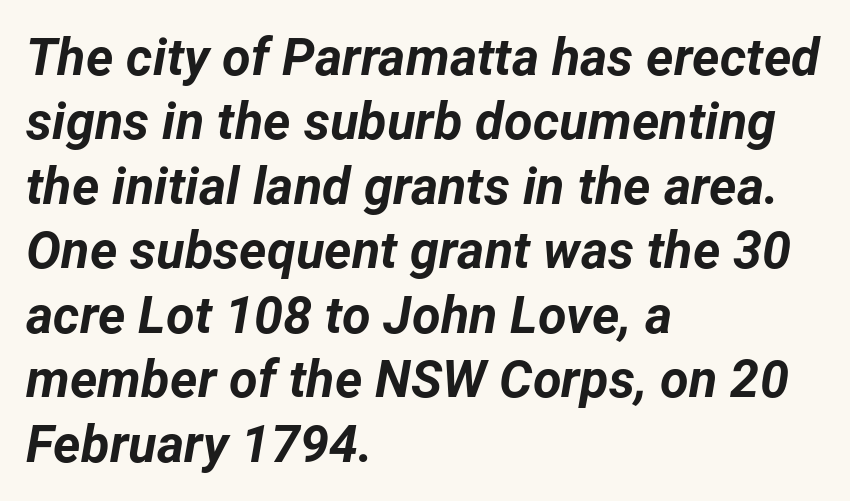
{"italic": "yes", "lean": "right", "slant_degrees": 12, "bold": "yes", "weight": "bold", "width": "normal", "stroke_contrast": "low", "x_height": "medium", "monospaced": "no", "underline": "no", "align": "left", "line_spacing_ratio": 1.24, "letter_spacing": "normal", "letter_spacing_em": 0.0, "glyph_px": 52}
